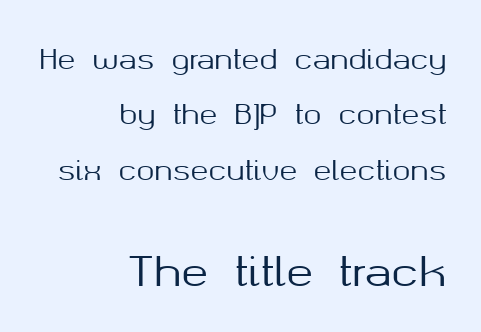
The image shows 41 px sans-serif type, upright; set right-aligned, loose line spacing (2.05x), normal letter spacing, not underlined; the second (bottom) block is 1.52x larger; medium stroke contrast and a medium x-height.
